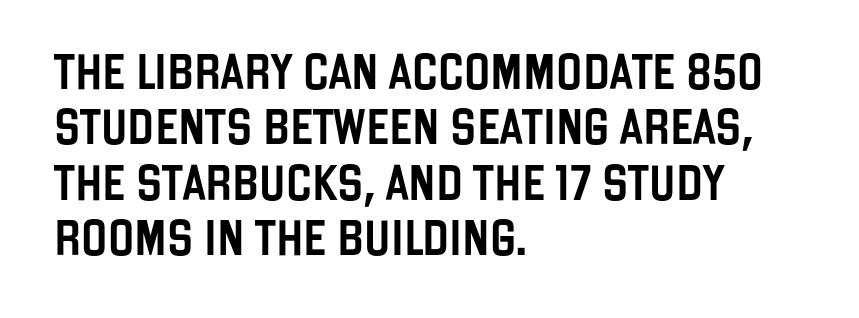
{"serif": "no", "italic": "no", "width": "condensed", "stroke_contrast": "low", "x_height": "large", "monospaced": "no", "underline": "no", "align": "left", "line_spacing": "normal", "line_spacing_ratio": 1.58, "letter_spacing": "normal", "letter_spacing_em": 0.0, "glyph_px": 35}
